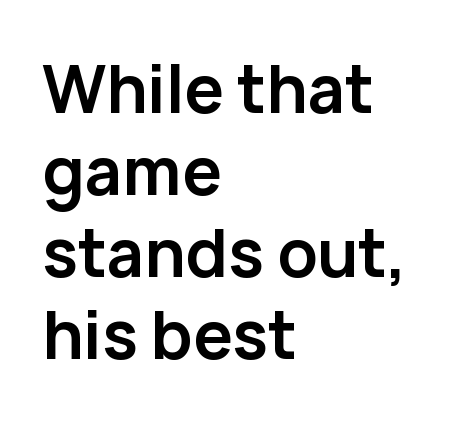
The image shows 66 px semibold sans-serif type, upright; set left-aligned, line spacing 1.24x, normal letter spacing, not underlined; low stroke contrast and a medium x-height.
